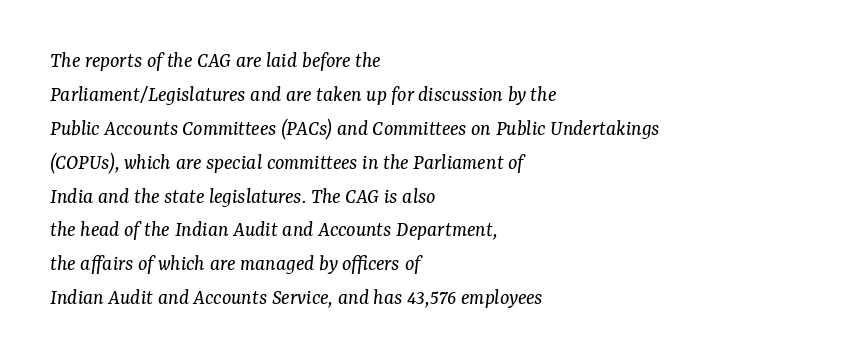
{"italic": "yes", "lean": "right", "slant_degrees": 7, "bold": "no", "underline": "no", "align": "left", "line_spacing": "normal", "line_spacing_ratio": 1.54, "letter_spacing": "normal", "letter_spacing_em": 0.0, "glyph_px": 22}
